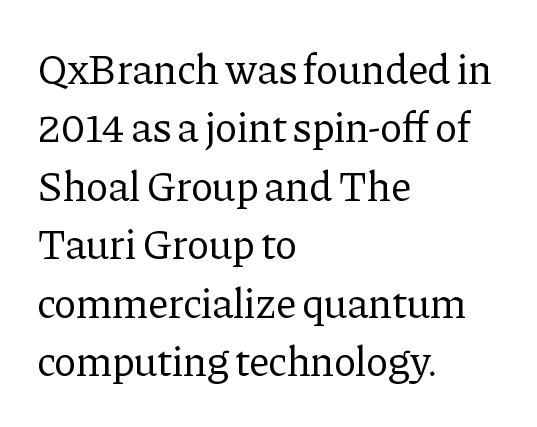
The typeface chosen for these lines features serifs. This sample has the flowing, uneven cadence of proportional lettering. The zone under the glyphs is completely vacant. Tracking here is standard; glyphs follow each other at the usual distance.
